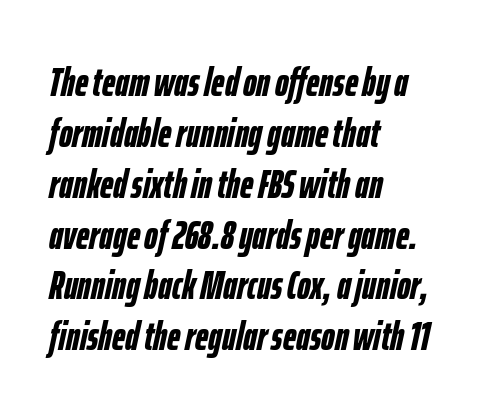
Q: Is the text bold? A: Yes.
Q: Is the text italic (slanted)? A: Yes, it leans right by about 12 degrees.
Q: Is the text underlined? A: No.
Q: How is the paragraph aligned? A: Left-aligned.
Q: Is the spacing between letters normal or unusually wide? A: Normal.
Q: Width (condensed, normal, or wide)? A: Condensed.
Q: Stroke contrast? A: Low.
Q: x-height? A: Medium.
Q: Monospaced? A: No.
